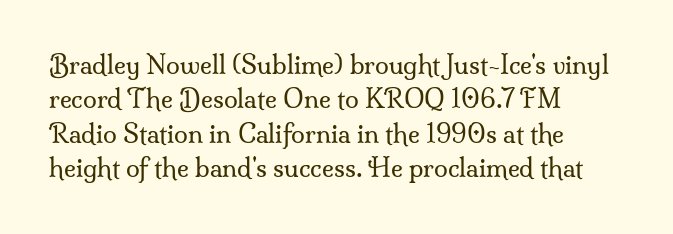
The image shows 25 px text type, upright; set left-aligned, normal line spacing (1.38x), normal letter spacing, not underlined.
